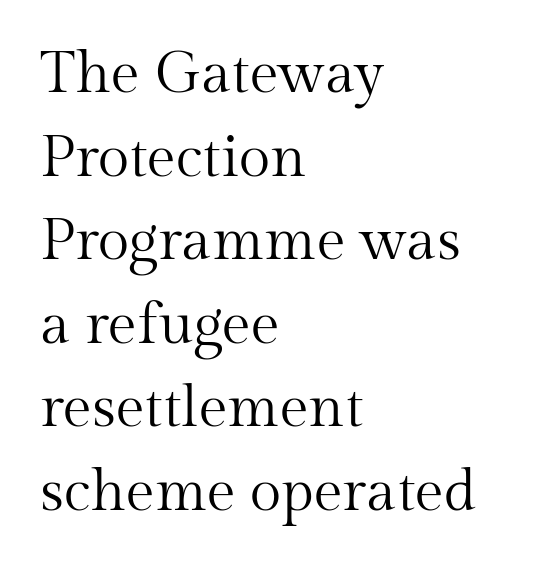
{"serif": "yes", "italic": "no", "bold": "no", "weight": "regular", "width": "normal", "stroke_contrast": "medium", "x_height": "medium", "monospaced": "no", "underline": "no", "align": "left", "line_spacing": "normal", "line_spacing_ratio": 1.44, "letter_spacing": "normal", "letter_spacing_em": 0.0, "glyph_px": 58}
